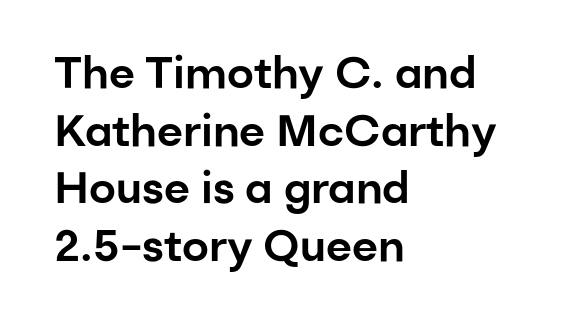
{"serif": "no", "italic": "no", "width": "normal", "stroke_contrast": "low", "x_height": "medium", "monospaced": "no", "underline": "no", "align": "left", "line_spacing": "normal", "line_spacing_ratio": 1.31, "letter_spacing": "normal", "letter_spacing_em": 0.0, "glyph_px": 44}
